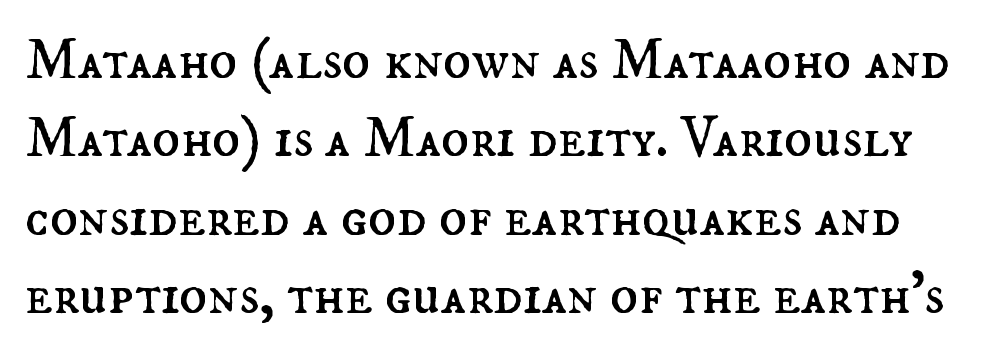
The image shows 58 px regular-weight type, upright; set normal line spacing (1.35x), normal letter spacing, not underlined; medium stroke contrast and a small x-height.
